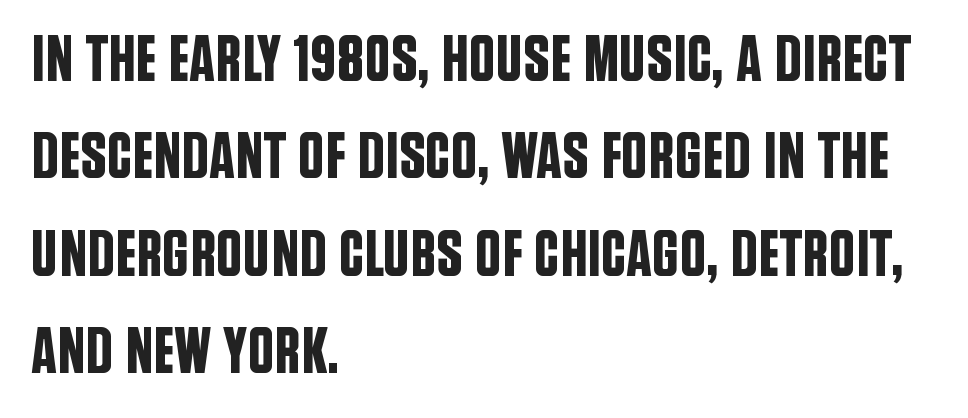
Lines of text with bare space underneath. Honestly, the row spacing looks completely unremarkable. A typesetter would label this face a sans. The line texture is even and compact thanks to regular tracking. In CSS terms this would be text-align: left. This sample uses an upright cut, with every glyph sitting square on the baseline.
